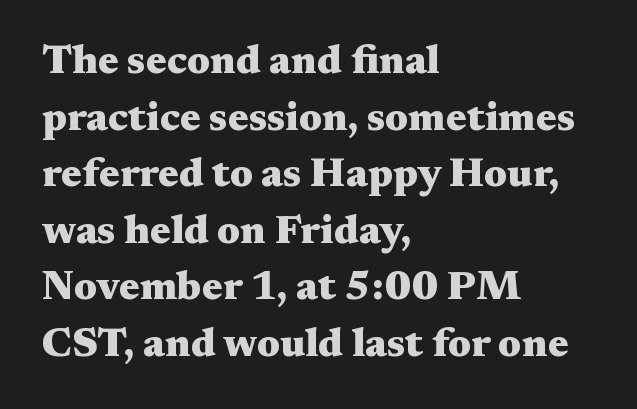
These words are printed bold, with thick strokes throughout. Typographically, this falls in the serif category. Standard letterfit; no display-style spreading of the glyphs. Just letters on the line, the space beneath them empty.
